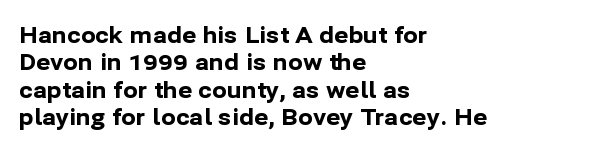
The image shows 22 px bold type, upright; set left-aligned, normal line spacing (1.25x), normal letter spacing, not underlined.
